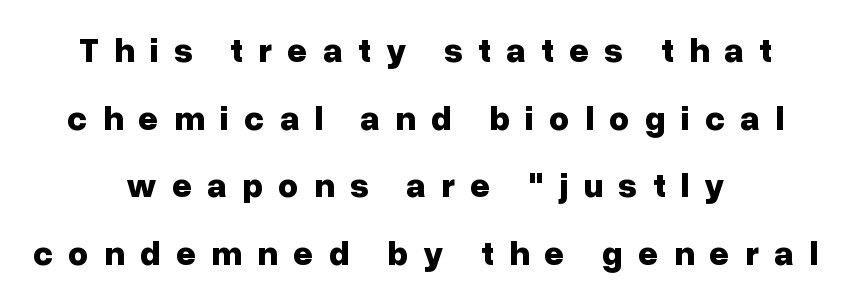
The image shows 35 px bold sans-serif type, upright; set centered, loose line spacing (1.93x), unusually wide letter spacing (+0.43 em), not underlined; low stroke contrast and a medium x-height.
